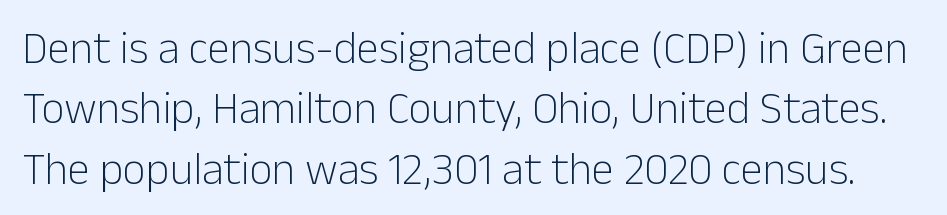
A clean baseline with only descenders dipping below it. Note the varied advance widths — an 'i' is clearly narrower than an 'm'. Line spacing here is normal. Stroke mass is kept to a normal reading level or below.
